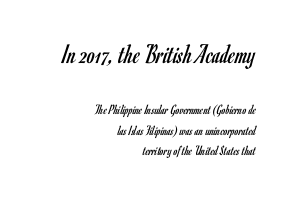
Q: Is the text bold? A: No.
Q: Is the text italic (slanted)? A: Yes.
Q: Is the typeface a serif or a sans-serif typeface? A: Sans-serif.
Q: Is the text underlined? A: No.
Q: How is the paragraph aligned? A: Right-aligned.
Q: Is the spacing between letters normal or unusually wide? A: Normal.
Q: Is the spacing between lines tight, normal or loose? A: Normal.
Q: Which block of text is set in a larger size, the first (top) or the second (bottom)? A: The first (top) one.
Q: Width (condensed, normal, or wide)? A: Condensed.
Q: Stroke contrast? A: Low.
Q: x-height? A: Small.
Q: Monospaced? A: No.
